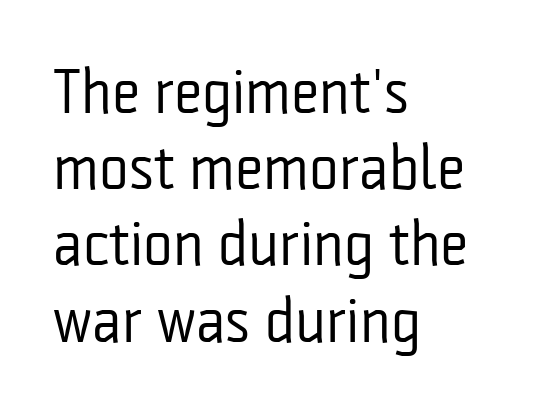
Q: Is the text bold? A: No.
Q: Is the text italic (slanted)? A: No, it is upright.
Q: Is the typeface a serif or a sans-serif typeface? A: Sans-serif.
Q: Is the text underlined? A: No.
Q: How is the paragraph aligned? A: Left-aligned.
Q: Is the spacing between letters normal or unusually wide? A: Normal.
Q: Width (condensed, normal, or wide)? A: Condensed.
Q: Stroke contrast? A: Low.
Q: x-height? A: Medium.
Q: Monospaced? A: No.
